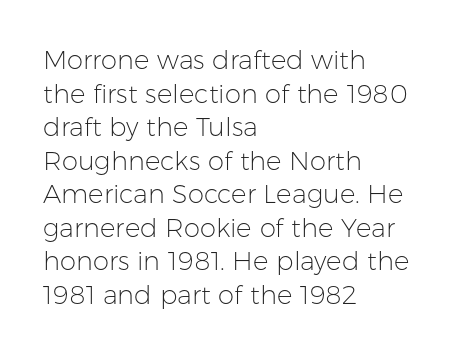
Interline gaps are of average width in this sample. In terms of posture, this sample is upright. Teacher's note: observe the even left margin — that is flush-left alignment. The cut favours lightness, reaching ordinary text weight at its darkest.
